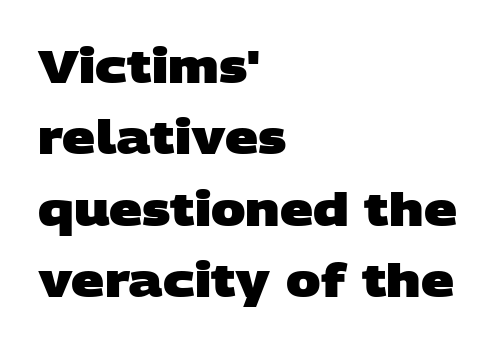
{"serif": "no", "bold": "yes", "weight": "heavy", "width": "wide", "stroke_contrast": "low", "x_height": "large", "monospaced": "no", "underline": "no", "align": "left", "line_spacing": "normal", "line_spacing_ratio": 1.55, "letter_spacing": "normal", "letter_spacing_em": 0.0, "glyph_px": 46}
